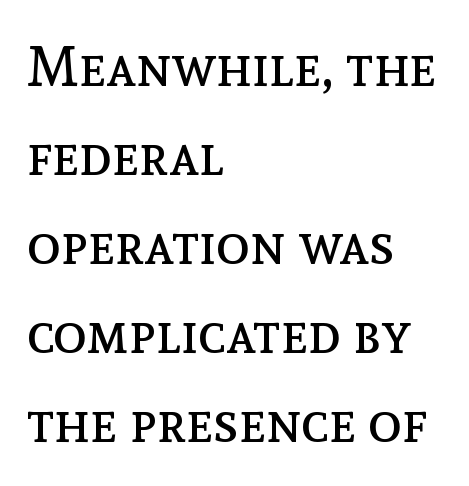
Q: Is the text bold? A: No.
Q: Is the text italic (slanted)? A: No, it is upright.
Q: Is the text underlined? A: No.
Q: How is the paragraph aligned? A: Left-aligned.
Q: Is the spacing between letters normal or unusually wide? A: Normal.
Q: Is the spacing between lines tight, normal or loose? A: Normal.
Q: Width (condensed, normal, or wide)? A: Normal.
Q: x-height? A: Medium.
Q: Monospaced? A: No.
